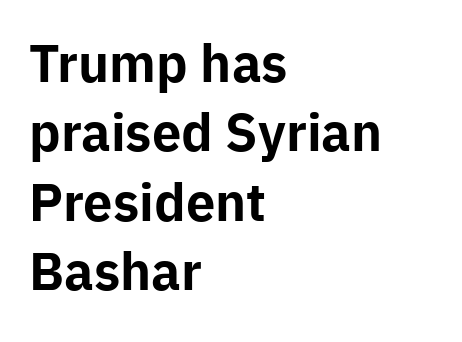
{"serif": "no", "italic": "no", "bold": "yes", "weight": "bold", "width": "normal", "stroke_contrast": "low", "x_height": "medium", "monospaced": "no", "underline": "no", "align": "left", "line_spacing": "normal", "line_spacing_ratio": 1.39, "letter_spacing": "normal", "letter_spacing_em": 0.0, "glyph_px": 50}
